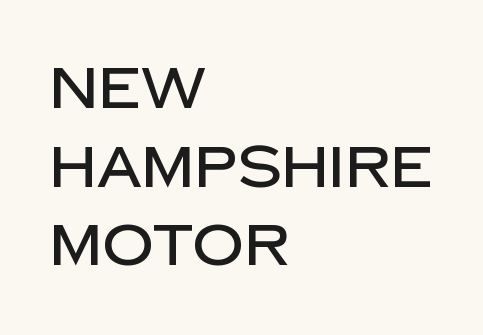
Q: Is the text italic (slanted)? A: No, it is upright.
Q: Is the typeface a serif or a sans-serif typeface? A: Sans-serif.
Q: Is the text underlined? A: No.
Q: How is the paragraph aligned? A: Left-aligned.
Q: Is the spacing between letters normal or unusually wide? A: Normal.
Q: Is the spacing between lines tight, normal or loose? A: Normal.
Q: Width (condensed, normal, or wide)? A: Normal.
Q: Stroke contrast? A: Low.
Q: x-height? A: Large.
Q: Monospaced? A: No.
